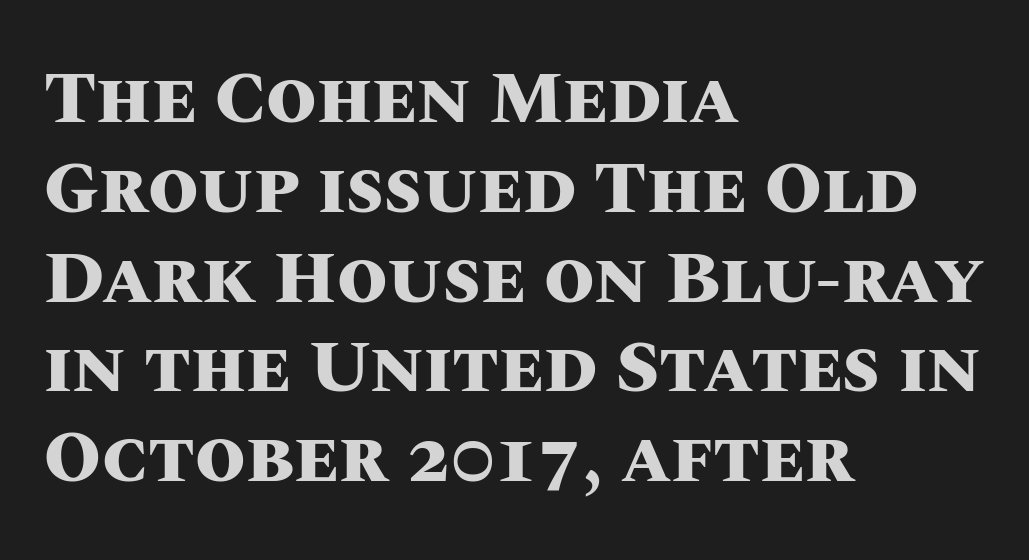
Q: Is the text bold? A: Yes.
Q: Is the text italic (slanted)? A: No, it is upright.
Q: Is the text underlined? A: No.
Q: How is the paragraph aligned? A: Left-aligned.
Q: Is the spacing between letters normal or unusually wide? A: Normal.
Q: Width (condensed, normal, or wide)? A: Normal.
Q: Stroke contrast? A: Medium.
Q: x-height? A: Large.
Q: Monospaced? A: No.
